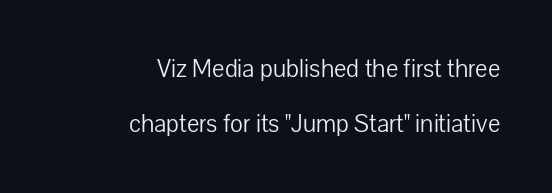
Q: Is the text bold? A: No.
Q: Is the text italic (slanted)? A: No, it is upright.
Q: Is the text underlined? A: No.
Q: How is the paragraph aligned? A: Right-aligned.
Q: Is the spacing between letters normal or unusually wide? A: Normal.
Q: Is the spacing between lines tight, normal or loose? A: Loose.
